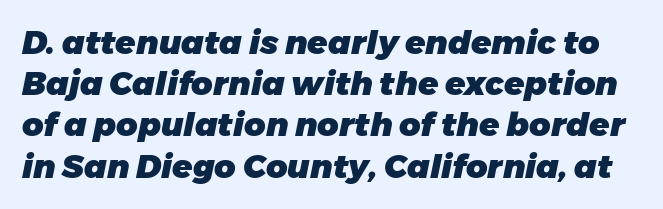
Q: Is the text bold? A: Yes.
Q: Is the text italic (slanted)? A: Yes, it leans right by about 11 degrees.
Q: Is the text underlined? A: No.
Q: Is the spacing between letters normal or unusually wide? A: Normal.
Q: Is the spacing between lines tight, normal or loose? A: Normal.
Q: Width (condensed, normal, or wide)? A: Normal.
Q: Stroke contrast? A: Low.
Q: x-height? A: Medium.
Q: Monospaced? A: No.
